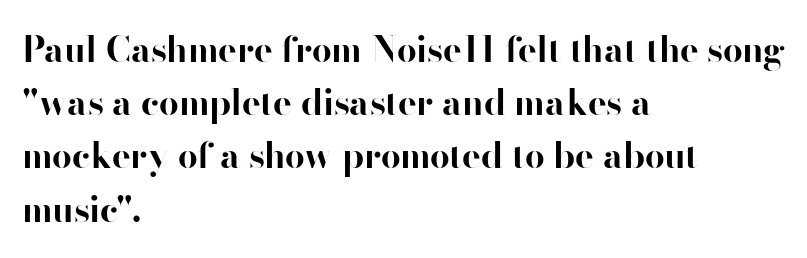
Caption: multi-line text, flush left, ragged right. The strokes are fattened all the way to bold. Does the leading feel generous? No, just average. Type style note: lacks serifs.
